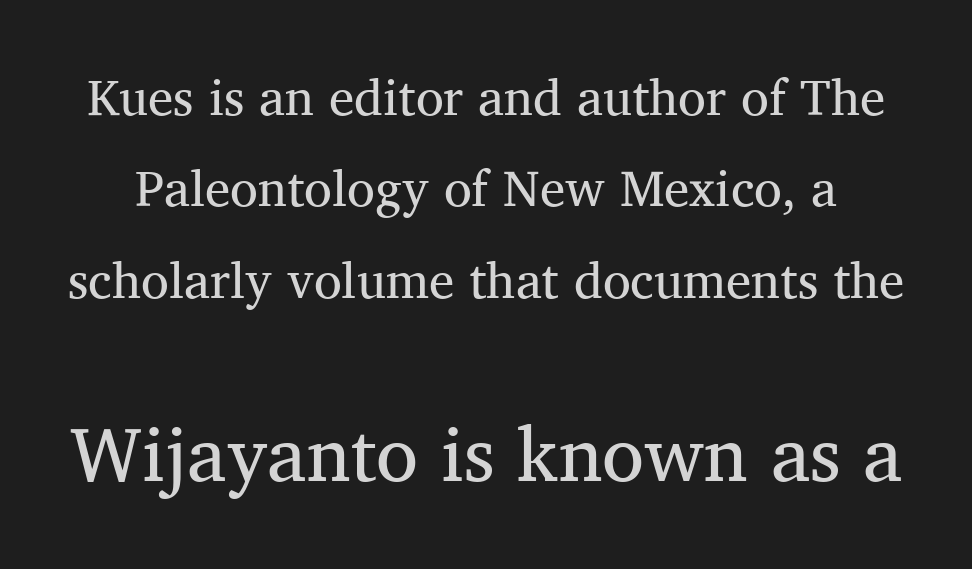
{"serif": "yes", "italic": "no", "bold": "no", "weight": "regular", "width": "normal", "stroke_contrast": "medium", "x_height": "medium", "monospaced": "no", "underline": "no", "line_spacing_ratio": 1.79, "letter_spacing": "normal", "letter_spacing_em": 0.0, "larger_block": "second", "size_ratio": 1.51, "glyph_px": 77}
